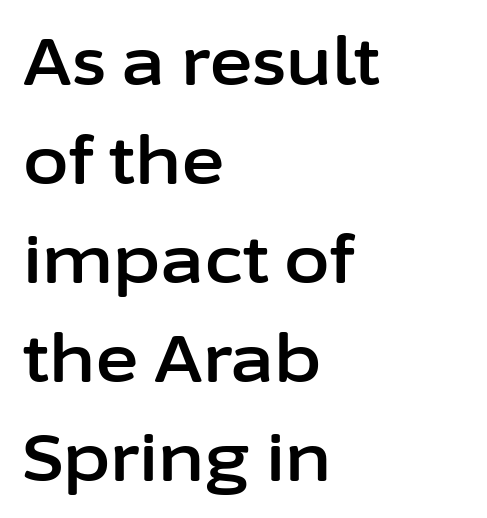
Horizontal alignment here is leftward, the default for most running prose. Whoever set this chose a conventional vertical rhythm. This sample uses an upright cut, with every glyph sitting square on the baseline. The strip under each line holds only bare page. These lines are rendered in a variable-pitch font. Serif or sans? Sans — the stroke terminals are bare.
